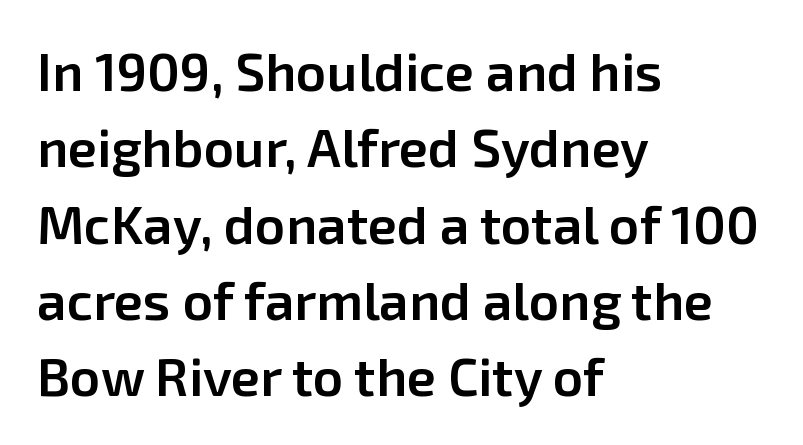
{"serif": "no", "italic": "no", "bold": "semi", "weight": "semibold", "width": "normal", "stroke_contrast": "low", "x_height": "medium", "monospaced": "no", "underline": "no", "align": "left", "line_spacing": "normal", "line_spacing_ratio": 1.44, "letter_spacing": "normal", "letter_spacing_em": 0.0, "glyph_px": 53}
